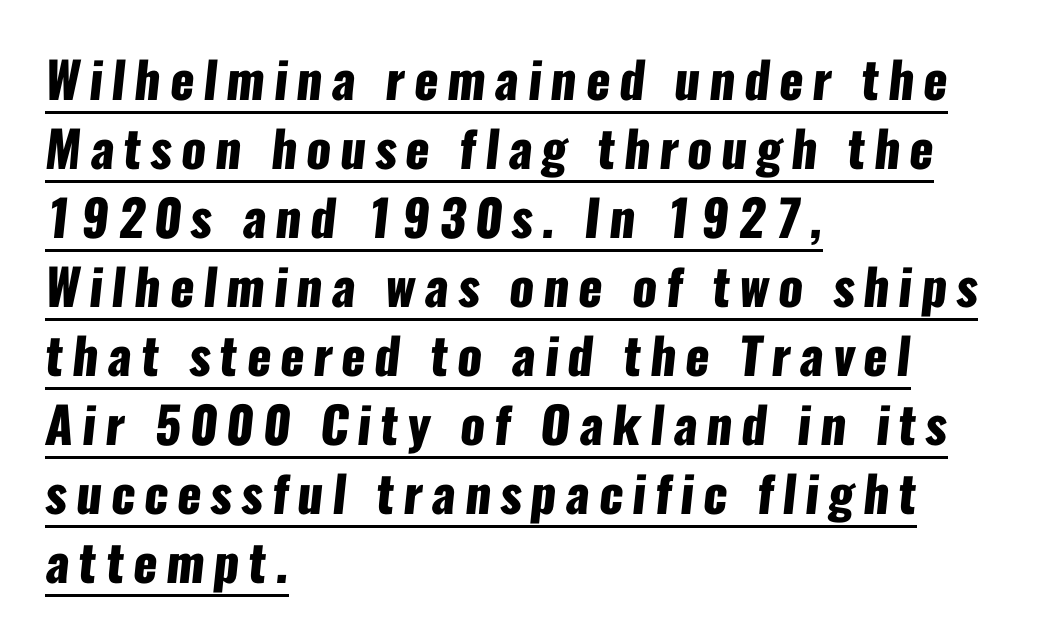
The image shows 50 px heavy, condensed sans-serif type; set left-aligned, normal line spacing (1.38x), underlined; low stroke contrast and a medium x-height.
